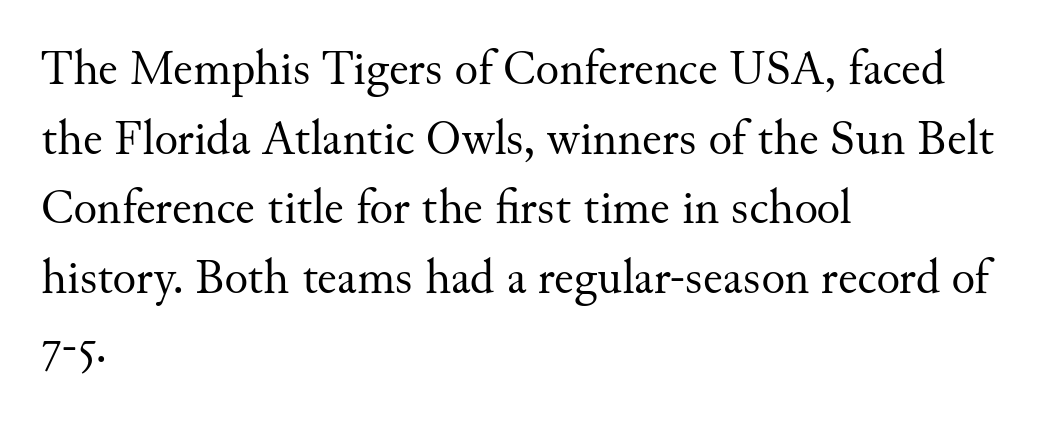
Q: Is the text bold? A: No.
Q: Is the text italic (slanted)? A: No, it is upright.
Q: Is the typeface a serif or a sans-serif typeface? A: Serif.
Q: Is the text underlined? A: No.
Q: How is the paragraph aligned? A: Left-aligned.
Q: Is the spacing between letters normal or unusually wide? A: Normal.
Q: Is the spacing between lines tight, normal or loose? A: Normal.
Q: Width (condensed, normal, or wide)? A: Normal.
Q: Stroke contrast? A: Medium.
Q: x-height? A: Small.
Q: Monospaced? A: No.
